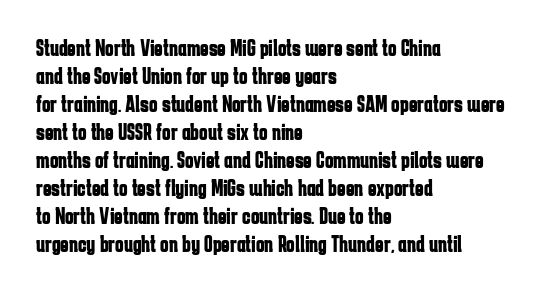
Q: Is the text bold? A: Yes.
Q: Is the text italic (slanted)? A: No, it is upright.
Q: Is the text underlined? A: No.
Q: How is the paragraph aligned? A: Left-aligned.
Q: Is the spacing between letters normal or unusually wide? A: Normal.
